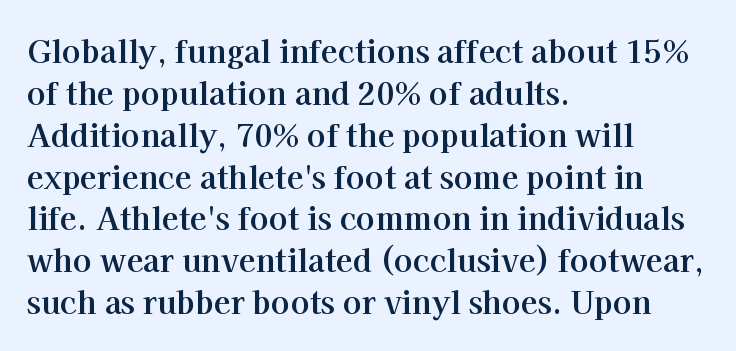
{"serif": "yes", "italic": "no", "bold": "yes", "weight": "bold", "width": "normal", "stroke_contrast": "high", "x_height": "medium", "monospaced": "no", "underline": "no", "align": "left", "line_spacing": "normal", "line_spacing_ratio": 1.35, "letter_spacing": "normal", "letter_spacing_em": 0.0, "glyph_px": 31}
